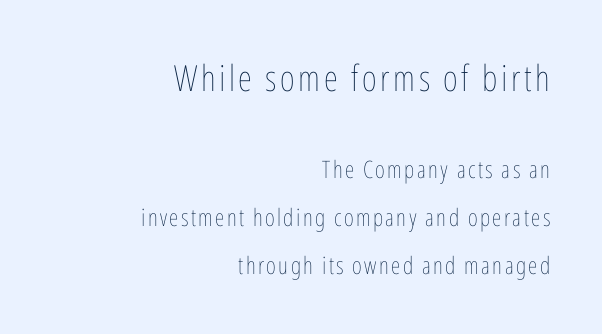
Q: Is the text bold? A: No.
Q: Is the text italic (slanted)? A: No, it is upright.
Q: Is the text underlined? A: No.
Q: How is the paragraph aligned? A: Right-aligned.
Q: Is the spacing between lines tight, normal or loose? A: Loose.
Q: Which block of text is set in a larger size, the first (top) or the second (bottom)? A: The first (top) one.
Q: Width (condensed, normal, or wide)? A: Condensed.
Q: Stroke contrast? A: Low.
Q: x-height? A: Medium.
Q: Monospaced? A: No.
